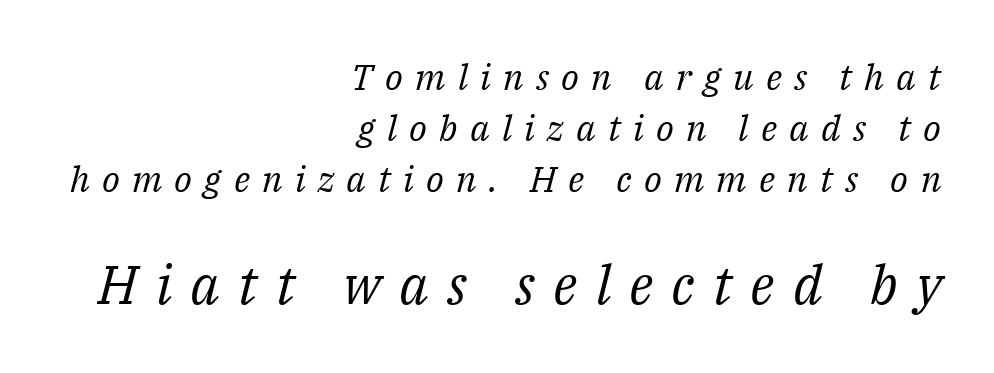
The image shows 54 px regular-weight serif type, italic (leaning right); set right-aligned, normal line spacing (1.41x), unusually wide letter spacing (+0.34 em), not underlined; the second (bottom) block is 1.5x larger; medium stroke contrast and a medium x-height.
